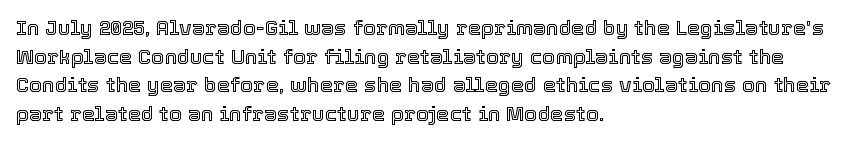
Q: Is the text italic (slanted)? A: No, it is upright.
Q: Is the text underlined? A: No.
Q: How is the paragraph aligned? A: Left-aligned.
Q: Is the spacing between letters normal or unusually wide? A: Normal.
Q: Is the spacing between lines tight, normal or loose? A: Normal.
